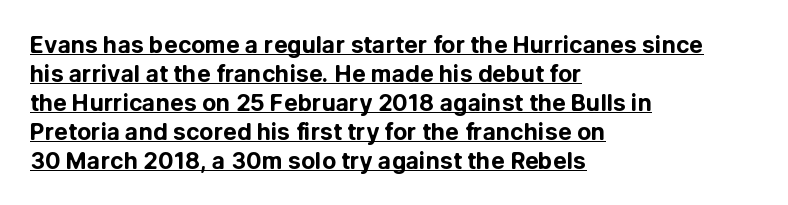
{"italic": "no", "bold": "yes", "underline": "yes", "align": "left", "line_spacing": "normal", "line_spacing_ratio": 1.26, "letter_spacing": "normal", "letter_spacing_em": 0.0, "glyph_px": 23}
